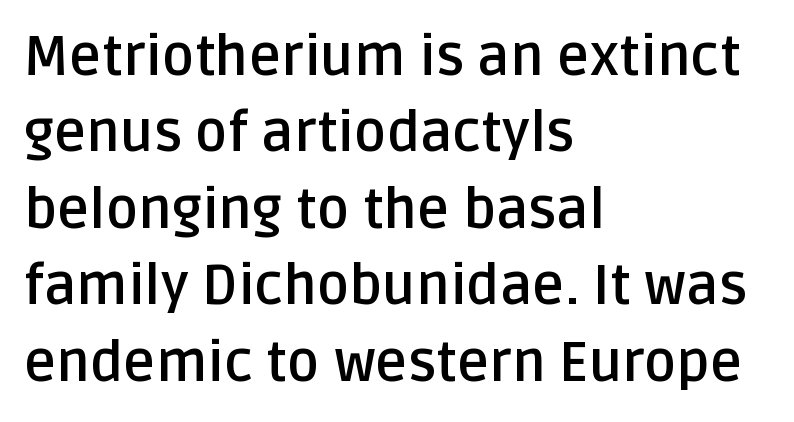
The typesetter chose a ragged-right arrangement here. A typesetter would call this zero additional tracking. This is heavy type, rendered in bold. Is there much room between lines? A standard amount, neither cramped nor airy. The words here are not underlined.
